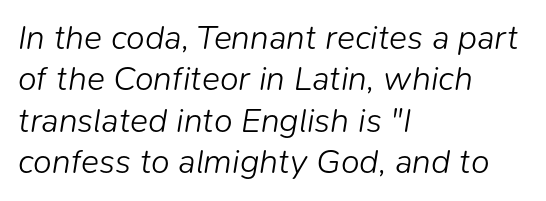
The image shows 34 px light type, italic (leaning right); set left-aligned, line spacing 1.22x, normal letter spacing, not underlined; low stroke contrast and a medium x-height.
